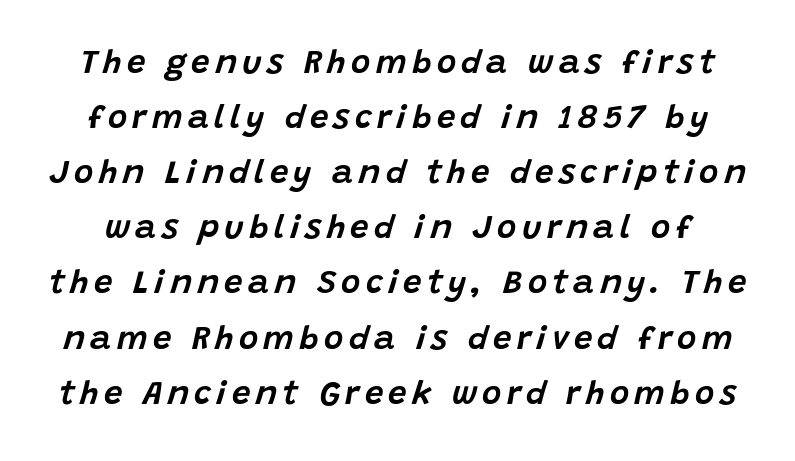
{"italic": "yes", "lean": "right", "slant_degrees": 15, "width": "normal", "stroke_contrast": "low", "x_height": "large", "monospaced": "no", "underline": "no", "line_spacing": "normal", "line_spacing_ratio": 1.67, "glyph_px": 33}
